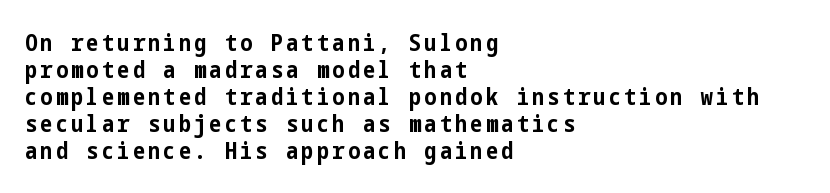
Plain, unruled lines of type. A typesetter would mark this as roman, not italic. The paragraph shown leans on its left margin. If you measured baseline to baseline, you'd find a short distance. Summary of weight: heavy, a full bold.
